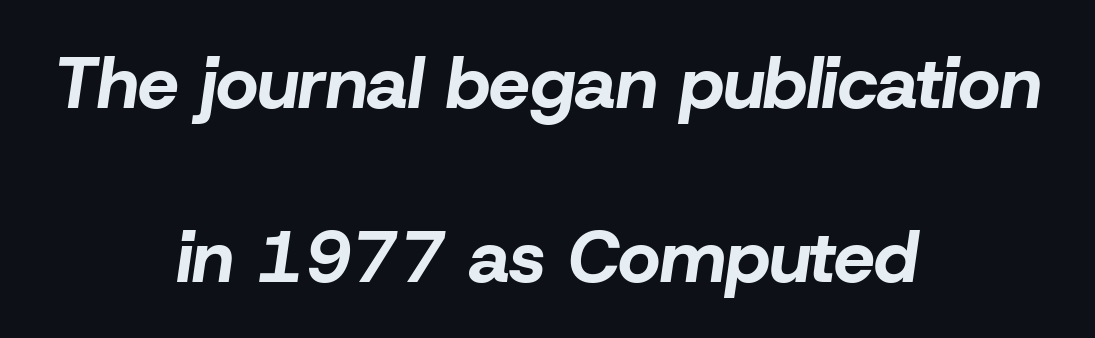
{"italic": "yes", "lean": "right", "slant_degrees": 8, "bold": "yes", "weight": "bold", "width": "normal", "stroke_contrast": "low", "x_height": "medium", "monospaced": "no", "underline": "no", "align": "center", "line_spacing": "loose", "line_spacing_ratio": 2.38, "letter_spacing": "normal", "letter_spacing_em": 0.0, "glyph_px": 73}
